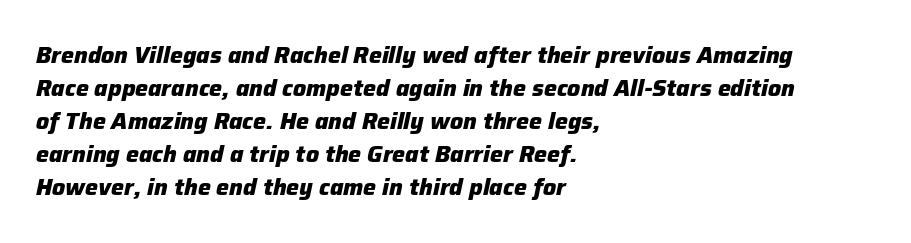
Rendered with sloped, italic letterforms. Lines of text with bare space underneath. There is no visible air inserted between adjacent glyphs. I'd describe the lettering as bold — thick and assertive. Vertical spacing — default.
